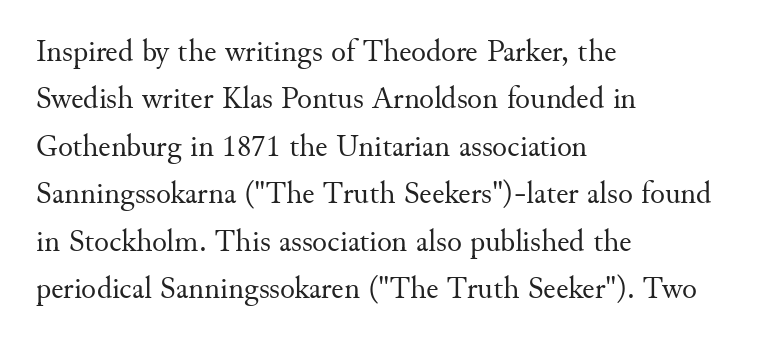
A normal amount of white space separates one row of letters from the next. Glyph-to-glyph distance matches everyday printed text. This rendering employs a face with finishing strokes, i.e., a serif. No chunkiness to these letters — they're not bold. Each row of text sits above clean, open space.
